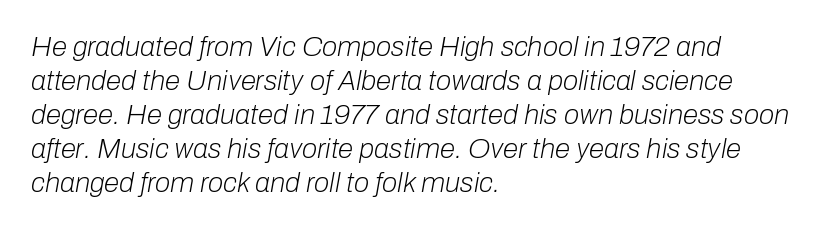
The image shows 28 px light type, italic (leaning right); set left-aligned, line spacing 1.21x, normal letter spacing, not underlined; low stroke contrast and a medium x-height.
